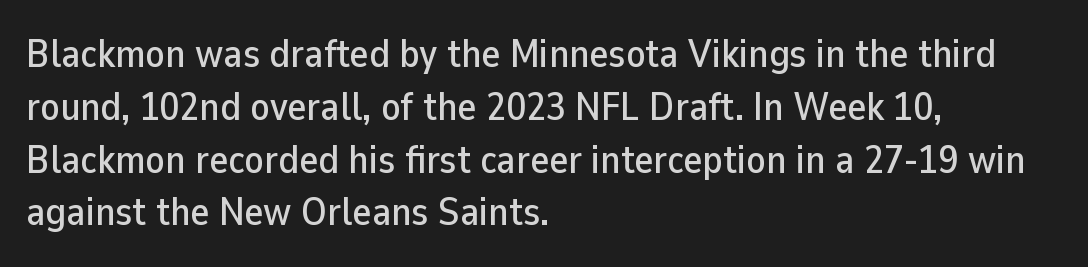
{"serif": "no", "italic": "no", "width": "normal", "stroke_contrast": "low", "x_height": "medium", "monospaced": "no", "underline": "no", "align": "left", "line_spacing": "normal", "line_spacing_ratio": 1.32, "letter_spacing": "normal", "letter_spacing_em": 0.0, "glyph_px": 40}
